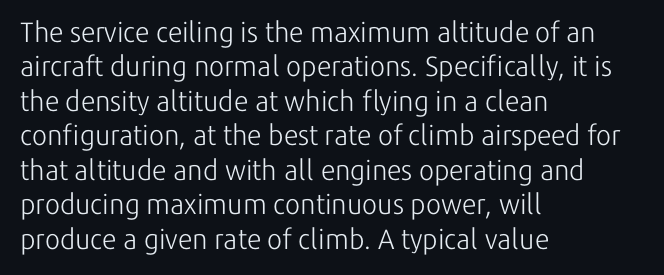
Tracking here is standard; glyphs follow each other at the usual distance. Spacing verdict: proportional, widths tailored to each character. Type style note: lacks serifs. Does the copy run flush right? No — it runs flush left.
